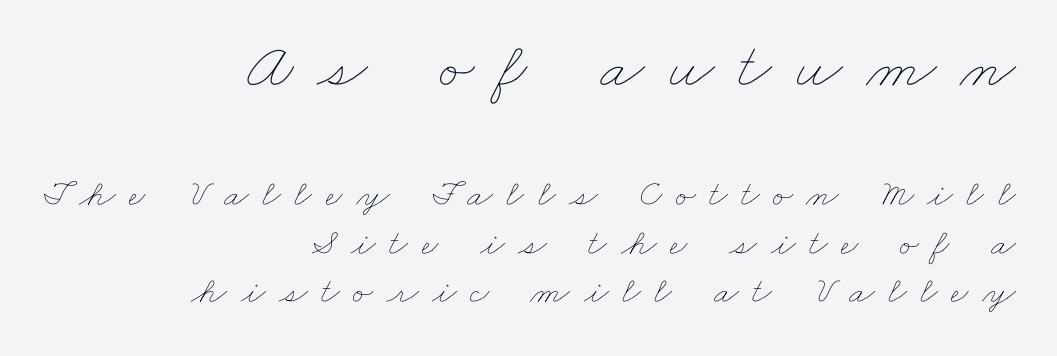
Q: Is the text bold? A: No.
Q: Is the text underlined? A: No.
Q: How is the paragraph aligned? A: Right-aligned.
Q: Is the spacing between letters normal or unusually wide? A: Unusually wide.
Q: Is the spacing between lines tight, normal or loose? A: Normal.
Q: Which block of text is set in a larger size, the first (top) or the second (bottom)? A: The first (top) one.
Q: Width (condensed, normal, or wide)? A: Wide.
Q: Stroke contrast? A: Low.
Q: x-height? A: Small.
Q: Monospaced? A: No.
